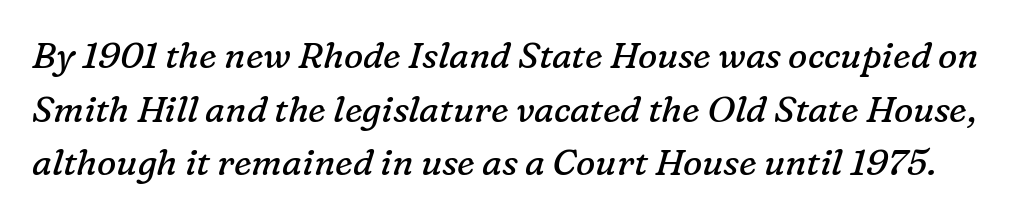
The image shows 36 px regular-weight serif type, italic (leaning right); set normal line spacing (1.49x), normal letter spacing, not underlined; low stroke contrast and a medium x-height.
